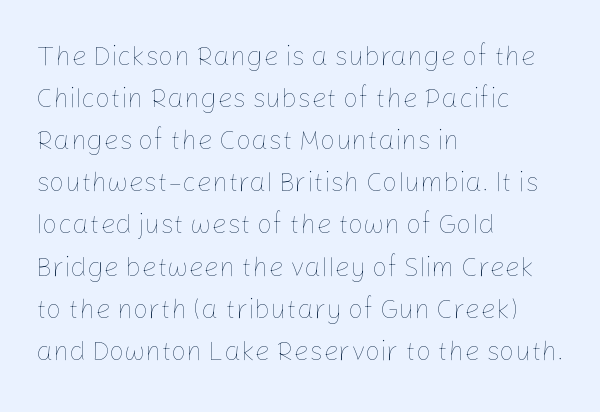
{"italic": "no", "bold": "no", "underline": "no", "align": "left", "line_spacing": "normal", "line_spacing_ratio": 1.56, "letter_spacing": "normal", "letter_spacing_em": 0.0, "glyph_px": 27}
